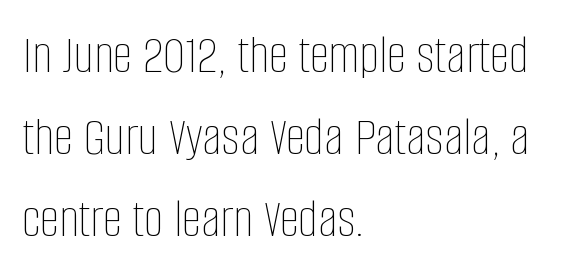
Proportional: the letters do not fall into vertical columns. Between one letter and the next there's only the usual sliver of space. Typeset ragged right — the left edge is the straight one. Does the lettering tilt? It doesn't — this is upright. The line-height multiplier appears to be the usual default. Is the type heavy? It reads as light-to-regular instead.
